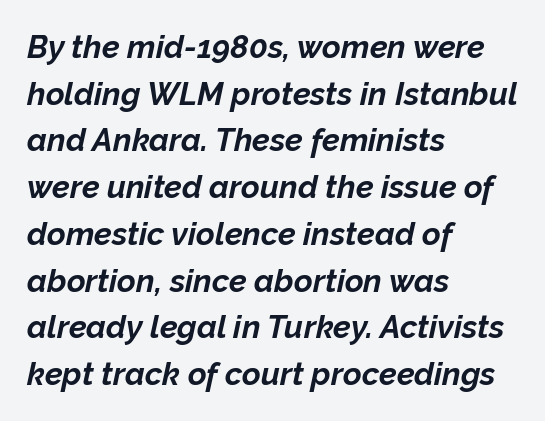
{"italic": "yes", "lean": "right", "slant_degrees": 12, "bold": "yes", "weight": "bold", "width": "normal", "stroke_contrast": "low", "x_height": "medium", "monospaced": "no", "underline": "no", "align": "left", "line_spacing": "normal", "line_spacing_ratio": 1.46, "letter_spacing": "normal", "letter_spacing_em": 0.0, "glyph_px": 32}
